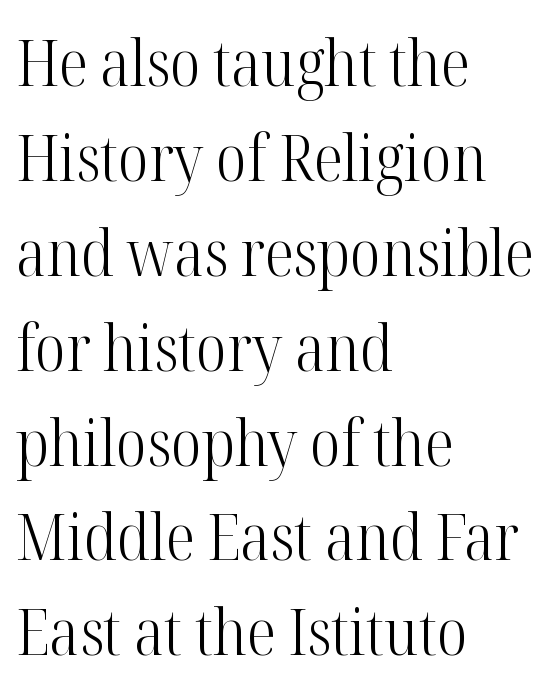
The image shows 65 px light, condensed serif type, upright; set left-aligned, normal line spacing (1.46x), normal letter spacing, not underlined; high stroke contrast and a medium x-height.
